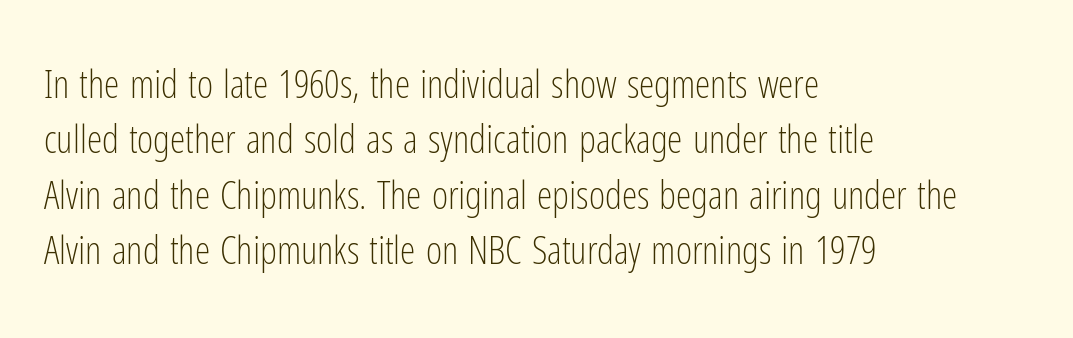
Q: Is the text bold? A: No.
Q: Is the text italic (slanted)? A: No, it is upright.
Q: Is the typeface a serif or a sans-serif typeface? A: Sans-serif.
Q: Is the text underlined? A: No.
Q: How is the paragraph aligned? A: Left-aligned.
Q: Is the spacing between letters normal or unusually wide? A: Normal.
Q: Is the spacing between lines tight, normal or loose? A: Normal.
Q: Width (condensed, normal, or wide)? A: Condensed.
Q: Stroke contrast? A: Low.
Q: x-height? A: Medium.
Q: Monospaced? A: No.
